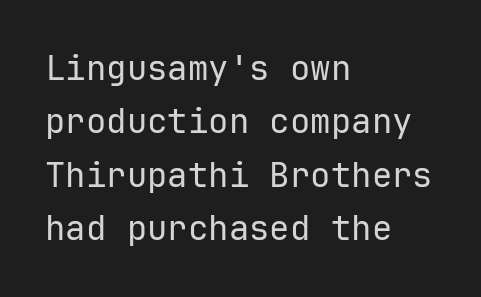
Default kerning and tracking; the words read as compact shapes. The rows are spaced the way most documents space them. Descender tails drop into unmarked territory. A typesetter would label this face a sans.
